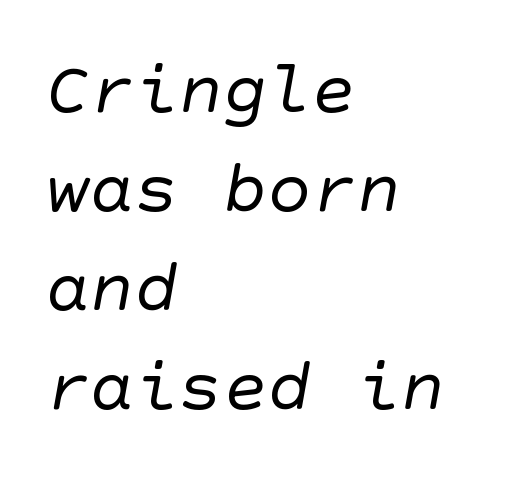
The image shows 74 px regular-weight sans-serif type; set left-aligned, normal line spacing (1.34x), normal letter spacing, not underlined; low stroke contrast and a large x-height.
